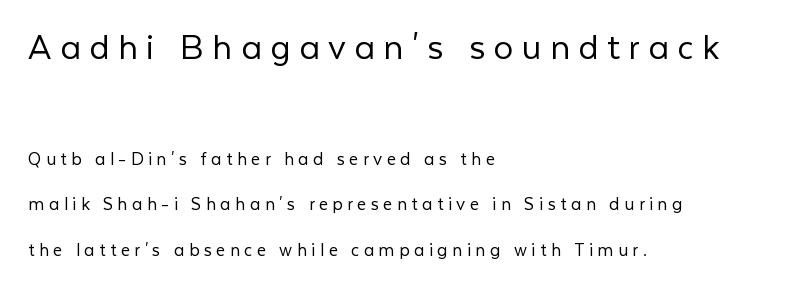
The image shows 39 px light sans-serif type, upright; set left-aligned, loose line spacing (2.29x), unusually wide letter spacing (+0.22 em), not underlined; the first (top) block is 1.95x larger; low stroke contrast and a medium x-height.
